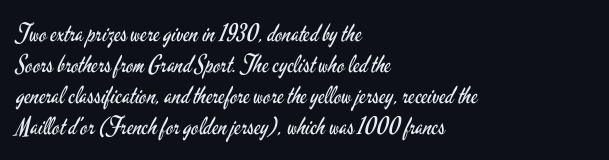
These lines keep a tight, regular rhythm from letter to letter. Notice how descenders clear the ascenders below comfortably — that's standard leading. One-word summary of the alignment: left. Nobody drew a line under any word here. The typesetting does not lean heavy: it is not bold.
